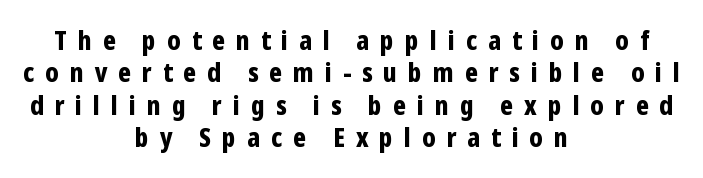
Q: Is the text bold? A: Yes.
Q: Is the text italic (slanted)? A: No, it is upright.
Q: Is the text underlined? A: No.
Q: How is the paragraph aligned? A: Centered.
Q: Is the spacing between letters normal or unusually wide? A: Unusually wide.
Q: Is the spacing between lines tight, normal or loose? A: Normal.
